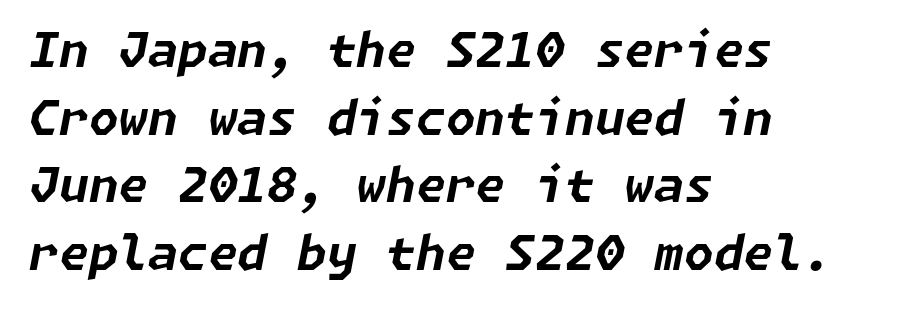
{"italic": "yes", "lean": "right", "slant_degrees": 11, "bold": "yes", "weight": "bold", "width": "normal", "stroke_contrast": "low", "x_height": "medium", "underline": "no", "align": "left", "line_spacing": "normal", "line_spacing_ratio": 1.41, "letter_spacing": "normal", "letter_spacing_em": 0.0, "glyph_px": 48}
